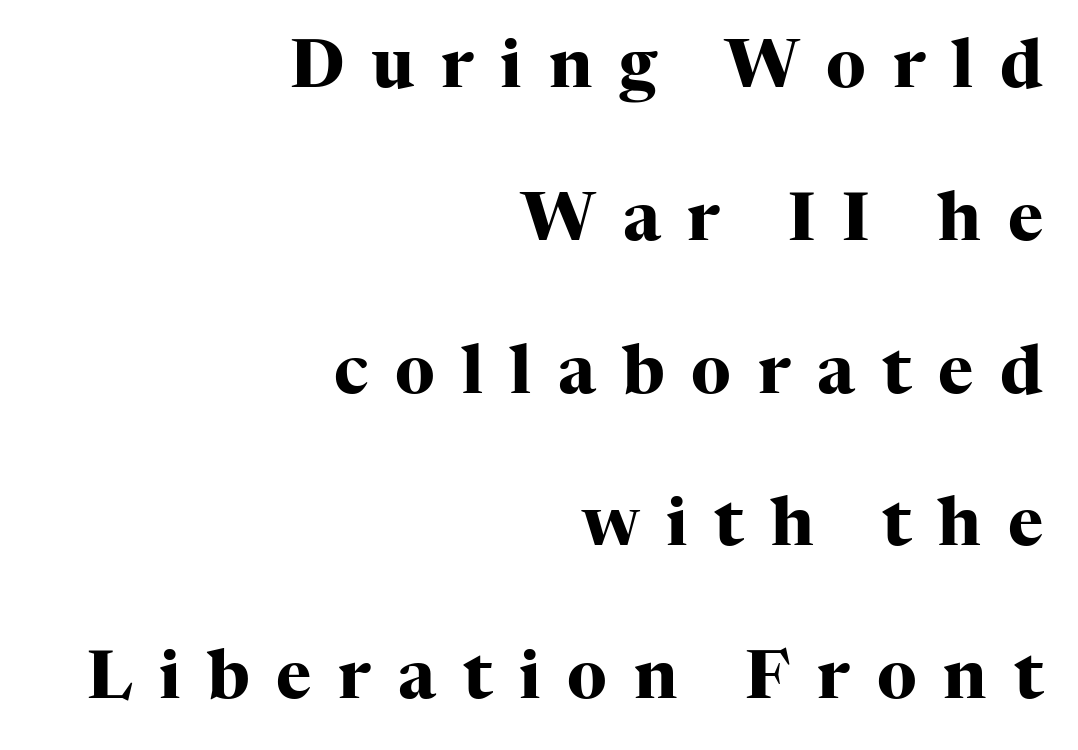
Letter spacing: wide. The passage shown is emphatically bold. Rows of type keep a wide berth in the vertical direction. Plain, unruled lines of type. The rendering anchors every line to the right-hand side. A typesetter would label this face a serif.
